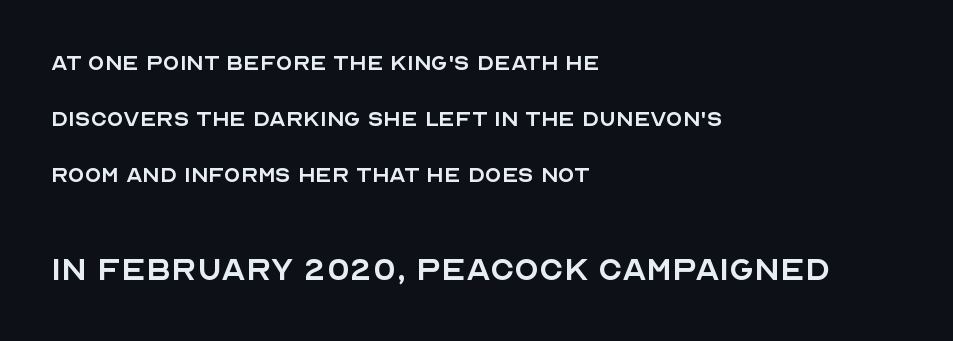
The image shows 40 px regular-weight sans-serif type, upright; set left-aligned, loose line spacing (2.08x), normal letter spacing, not underlined; the second (bottom) block is 1.48x larger; a large x-height.
